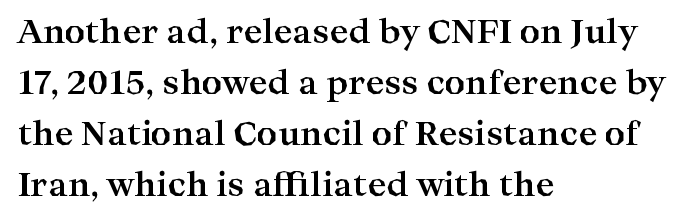
The image shows 32 px bold, wide serif type, upright; set left-aligned, normal line spacing (1.59x), normal letter spacing, not underlined; high stroke contrast and a medium x-height.
